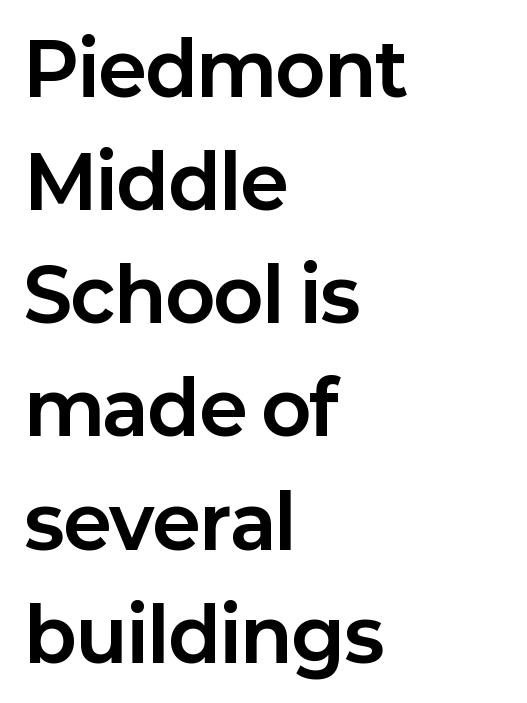
{"serif": "no", "italic": "no", "bold": "yes", "weight": "bold", "width": "normal", "stroke_contrast": "low", "x_height": "medium", "monospaced": "no", "underline": "no", "align": "left", "line_spacing": "normal", "line_spacing_ratio": 1.55, "letter_spacing": "normal", "letter_spacing_em": 0.0, "glyph_px": 73}
